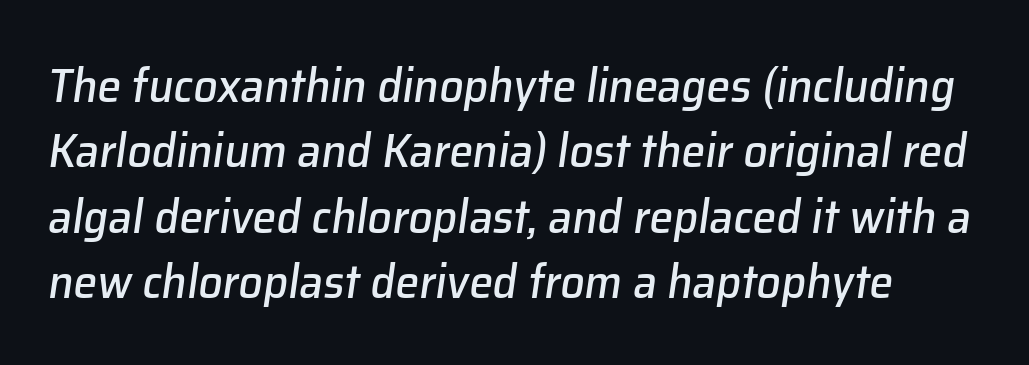
Characters follow at the spacing the type designer built in. The passage shown leans; its letterforms are oblique. This sample has the flowing, uneven cadence of proportional lettering. Unmarked baselines from the first word to the last.
